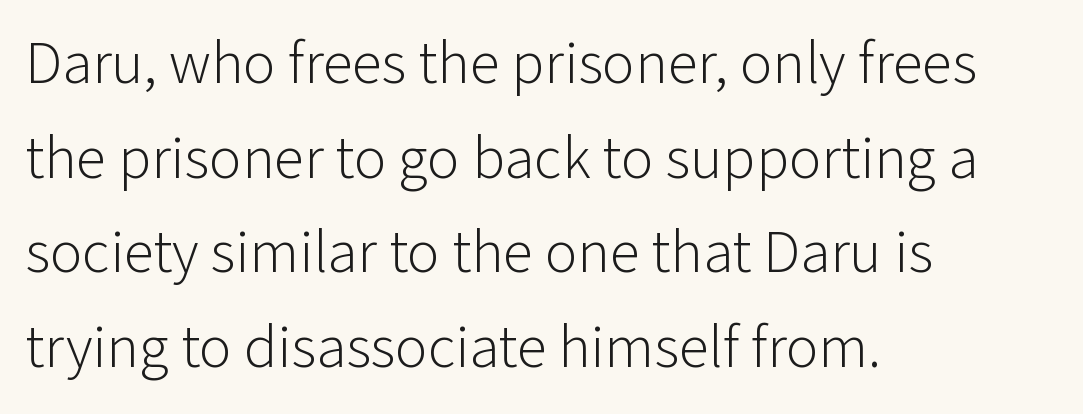
Beneath every word, the page is bare. The letters stand upright; this is a roman face. A typesetter would label this face a sans. Looks like regular typesetting: each glyph gets only the width it needs. If you measured baseline to baseline, you'd find a middling distance.
